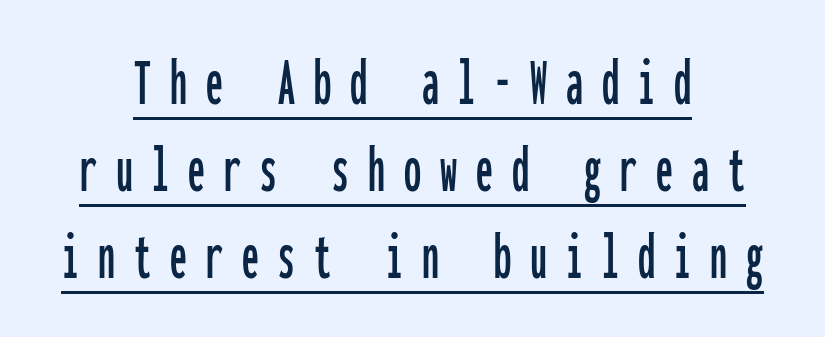
{"serif": "no", "italic": "no", "width": "condensed", "stroke_contrast": "low", "x_height": "medium", "monospaced": "yes", "underline": "yes", "align": "center", "line_spacing": "normal", "line_spacing_ratio": 1.28, "letter_spacing": "wide", "letter_spacing_em": 0.28, "glyph_px": 68}
